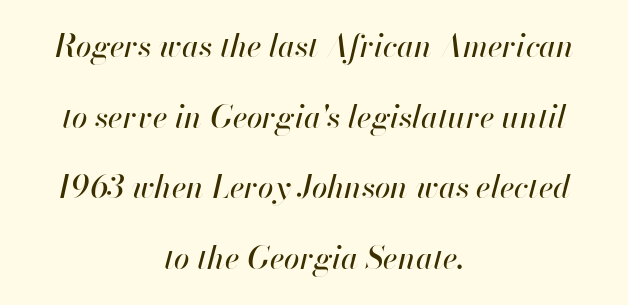
Q: Is the text italic (slanted)? A: Yes, it leans right by about 13 degrees.
Q: Is the text underlined? A: No.
Q: How is the paragraph aligned? A: Centered.
Q: Is the spacing between letters normal or unusually wide? A: Normal.
Q: Is the spacing between lines tight, normal or loose? A: Loose.
Q: Width (condensed, normal, or wide)? A: Normal.
Q: Stroke contrast? A: High.
Q: x-height? A: Small.
Q: Monospaced? A: No.
